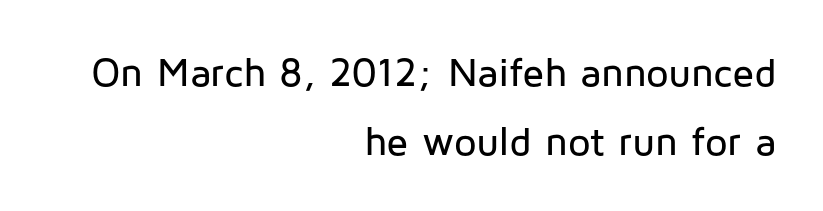
{"serif": "no", "italic": "no", "width": "normal", "stroke_contrast": "low", "x_height": "medium", "monospaced": "no", "underline": "no", "align": "right", "line_spacing_ratio": 1.72, "letter_spacing": "normal", "letter_spacing_em": 0.0, "glyph_px": 40}
